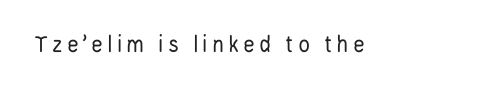
The type sits square on the baseline with zero lean. The strip under each line holds only bare page. Stroke thickness stays within the range of a standard reading face or lighter.
